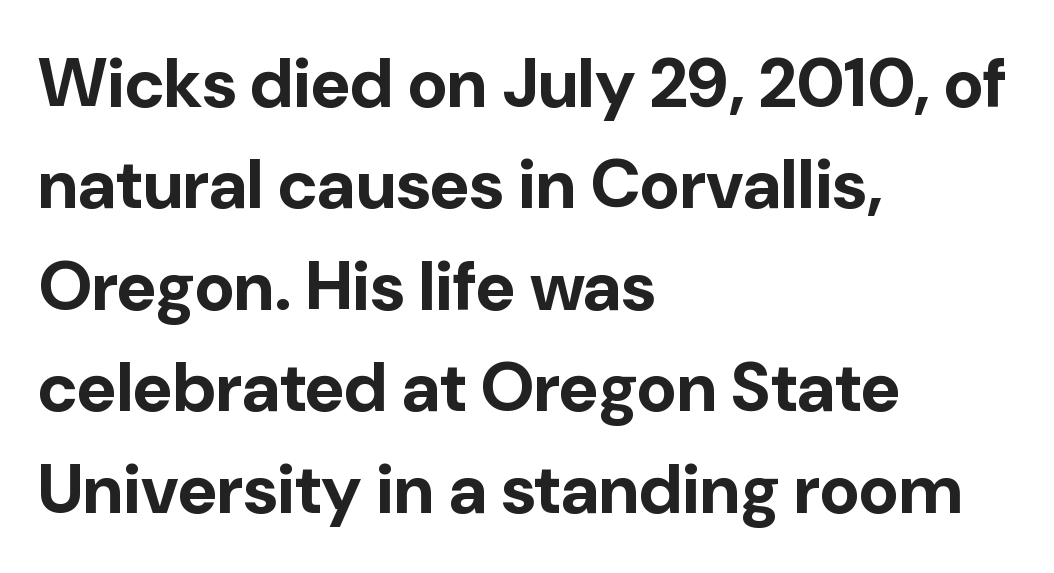
{"serif": "no", "italic": "no", "bold": "yes", "weight": "bold", "width": "normal", "stroke_contrast": "low", "x_height": "medium", "monospaced": "no", "underline": "no", "align": "left", "line_spacing": "normal", "line_spacing_ratio": 1.47, "letter_spacing": "normal", "letter_spacing_em": 0.0, "glyph_px": 69}
